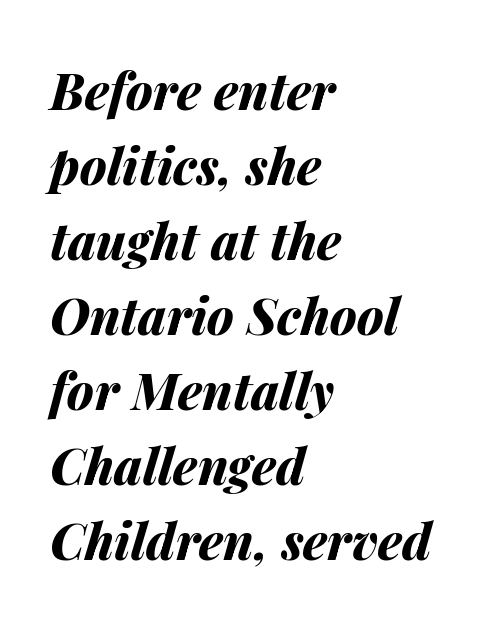
Heft: maximum for text — a bold. In CSS terms this would be text-align: left. Compared with typical paragraphs, the rows here are spaced about the same. Is the type slanted? Yes — the strokes lean at a clear angle. The letters sit at their default tracking, neither squeezed nor spread. Only glyphs here, with clear space below each row.
